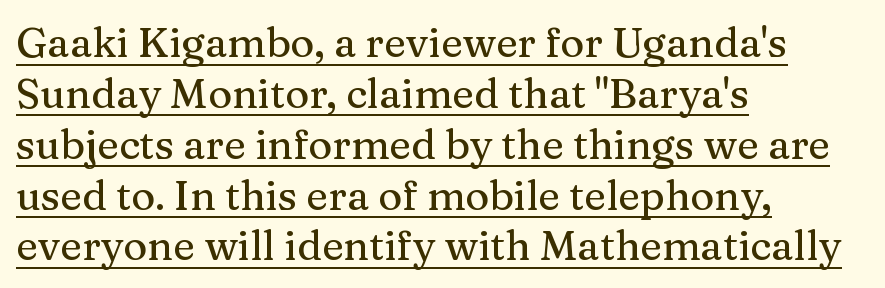
{"serif": "yes", "italic": "no", "width": "normal", "stroke_contrast": "medium", "x_height": "medium", "monospaced": "no", "underline": "yes", "align": "left", "line_spacing_ratio": 1.24, "letter_spacing": "normal", "letter_spacing_em": 0.0, "glyph_px": 41}
